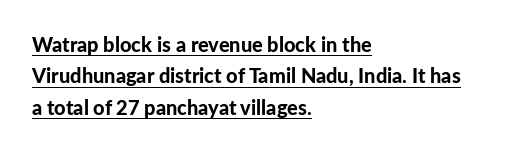
Q: Is the text bold? A: Yes.
Q: Is the text italic (slanted)? A: No, it is upright.
Q: Is the text underlined? A: Yes.
Q: How is the paragraph aligned? A: Left-aligned.
Q: Is the spacing between letters normal or unusually wide? A: Normal.
Q: Is the spacing between lines tight, normal or loose? A: Normal.
